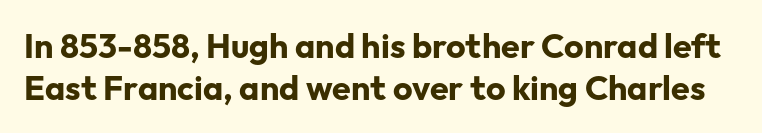
The image shows 34 px bold sans-serif type, upright; set line spacing 1.23x, normal letter spacing, not underlined; low stroke contrast and a medium x-height.
